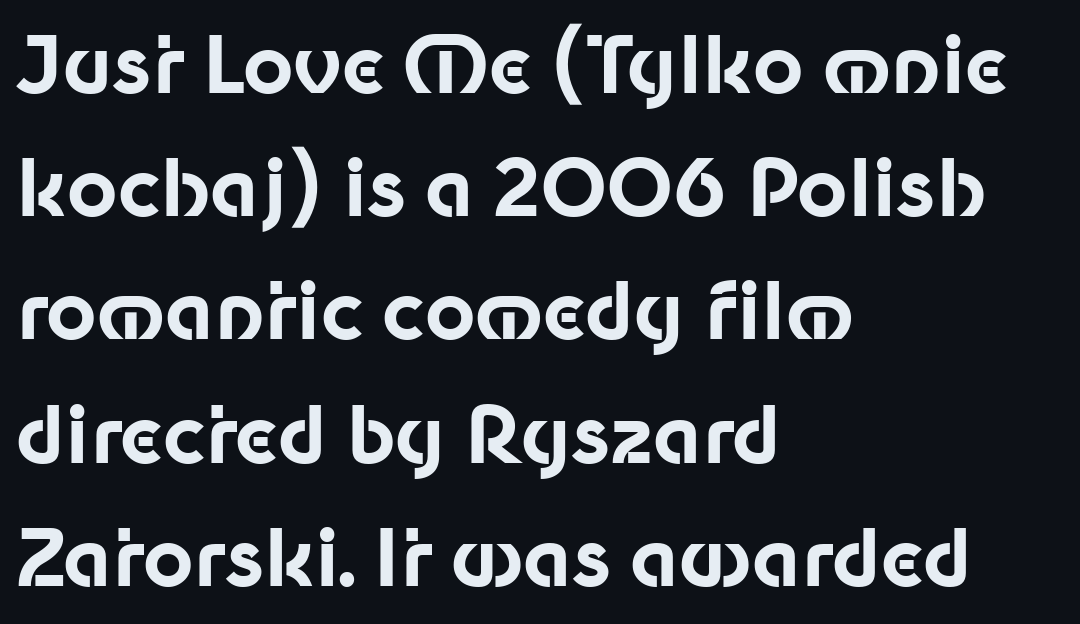
Notice how descenders clear the ascenders below comfortably — that's standard leading. The rendering uses natural spacing where letterforms have individual widths. Weight check: bold — yes, fully. The lettering stays uniformly vertical, giving the passage a roman look. Left-aligned paragraph, ragged on the right.
